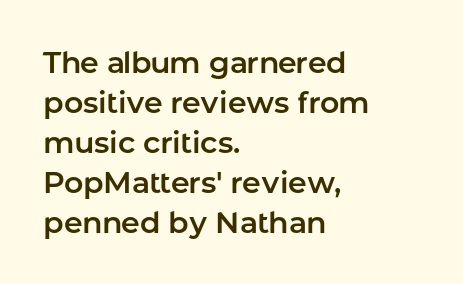
Q: Is the text italic (slanted)? A: No, it is upright.
Q: Is the typeface a serif or a sans-serif typeface? A: Sans-serif.
Q: Is the text underlined? A: No.
Q: How is the paragraph aligned? A: Left-aligned.
Q: Is the spacing between letters normal or unusually wide? A: Normal.
Q: Is the spacing between lines tight, normal or loose? A: Normal.
Q: Width (condensed, normal, or wide)? A: Normal.
Q: Stroke contrast? A: Low.
Q: x-height? A: Medium.
Q: Monospaced? A: No.
